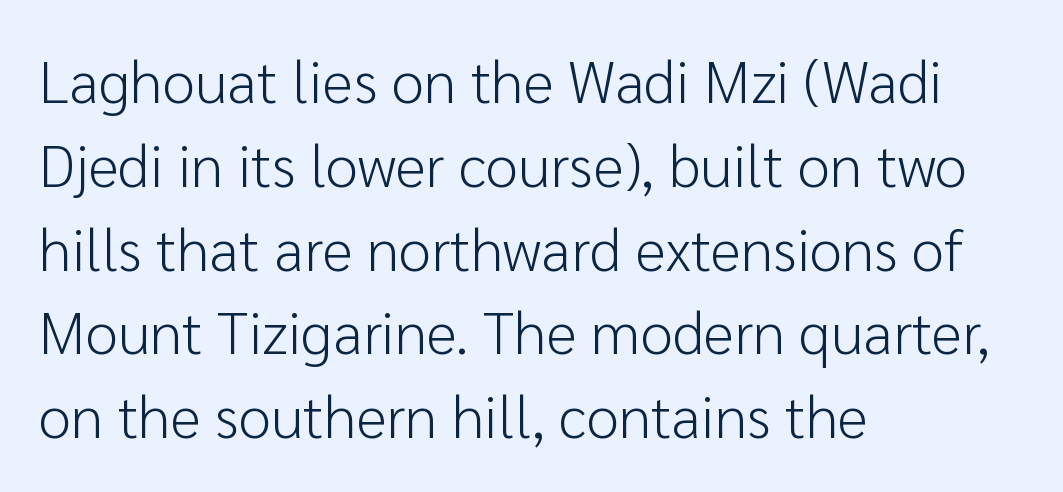
{"serif": "no", "italic": "no", "bold": "no", "weight": "light", "width": "normal", "stroke_contrast": "low", "x_height": "medium", "monospaced": "no", "underline": "no", "align": "left", "line_spacing": "normal", "line_spacing_ratio": 1.42, "letter_spacing": "normal", "letter_spacing_em": 0.0, "glyph_px": 59}
